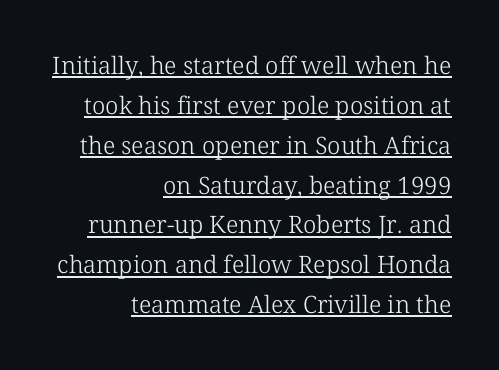
The image shows 24 px text type, upright; set right-aligned, normal line spacing (1.66x), normal letter spacing, underlined.
